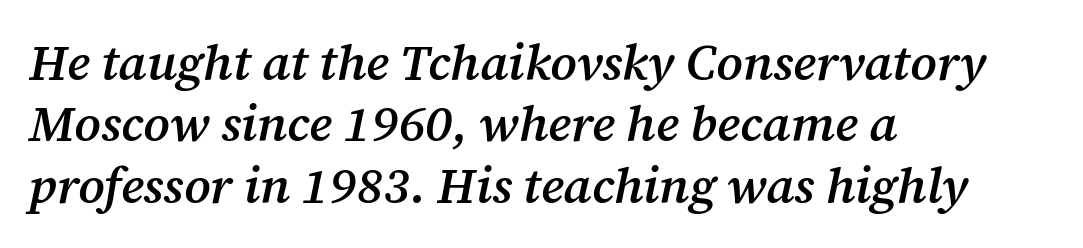
The image shows 50 px semibold serif type, italic (leaning right); set left-aligned, line spacing 1.23x, normal letter spacing, not underlined; medium stroke contrast and a medium x-height.
